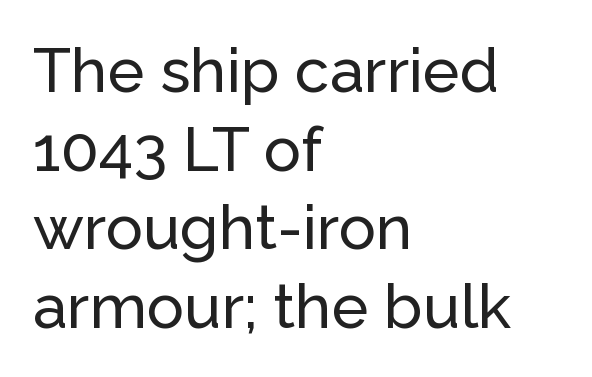
In terms of posture, this sample is upright. The rendering uses natural spacing where letterforms have individual widths. Font category for this specimen: sans-serif. How would I describe the line gaps? Plain and ordinary.
